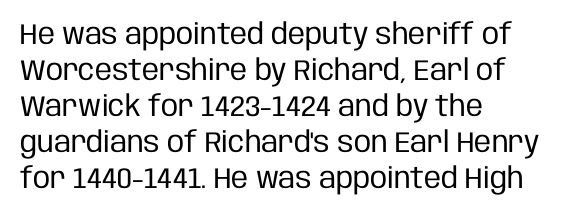
The image shows 29 px regular-weight, condensed sans-serif type, upright; set left-aligned, line spacing 1.24x, normal letter spacing, not underlined; low stroke contrast and a large x-height.
